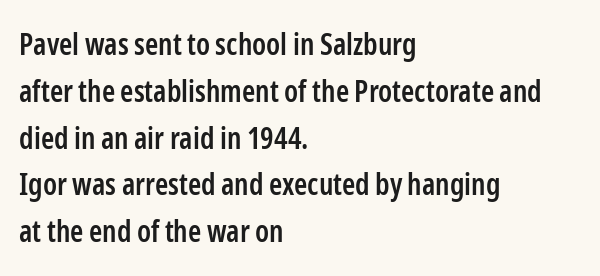
{"serif": "no", "italic": "no", "bold": "semi", "weight": "semibold", "width": "condensed", "stroke_contrast": "low", "x_height": "medium", "monospaced": "no", "underline": "no", "align": "left", "line_spacing": "normal", "line_spacing_ratio": 1.56, "letter_spacing": "normal", "letter_spacing_em": 0.0, "glyph_px": 30}
